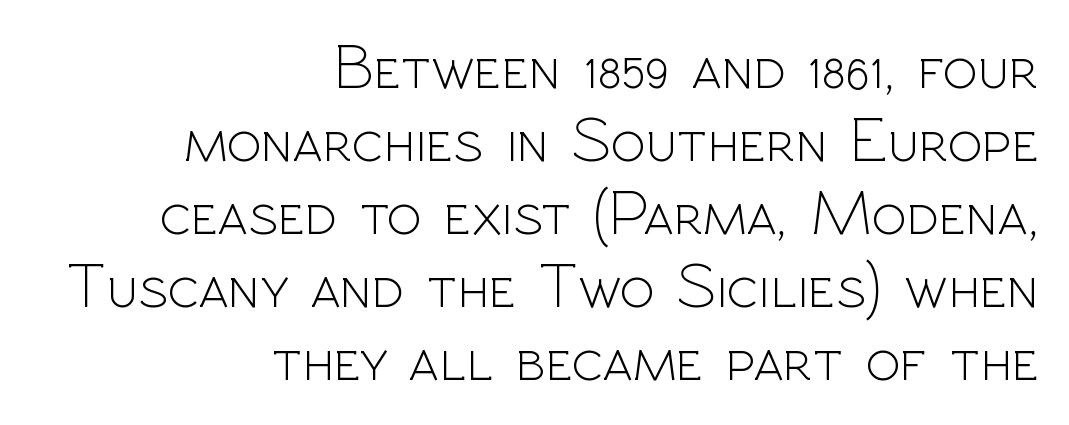
{"serif": "no", "italic": "no", "bold": "no", "weight": "light", "width": "normal", "x_height": "medium", "monospaced": "no", "underline": "no", "align": "right", "line_spacing": "tight", "line_spacing_ratio": 1.14, "letter_spacing": "normal", "letter_spacing_em": 0.0, "glyph_px": 64}
